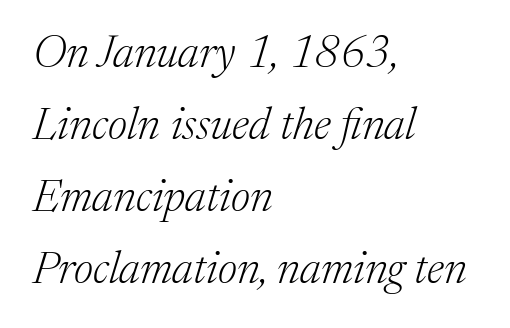
{"serif": "yes", "italic": "yes", "lean": "right", "slant_degrees": 17, "bold": "no", "weight": "light", "width": "normal", "stroke_contrast": "medium", "x_height": "medium", "monospaced": "no", "underline": "no", "align": "left", "line_spacing": "normal", "line_spacing_ratio": 1.6, "letter_spacing": "normal", "letter_spacing_em": 0.0, "glyph_px": 45}
